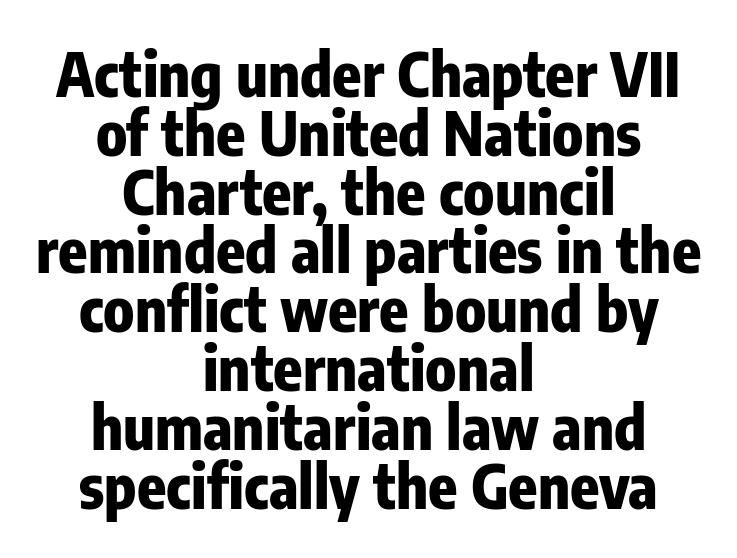
The image shows 60 px heavy, condensed sans-serif type, upright; set centered, tight line spacing (0.98x), normal letter spacing, not underlined; low stroke contrast and a medium x-height.
